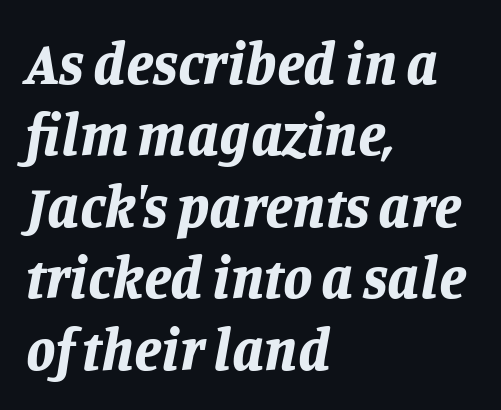
Tall strokes in this sample are angled rather than plumb. A typesetter would call this zero additional tracking. Varying glyph widths throughout — classic text-font behaviour. The ragged edge is on the right, which tells us the setting is flush left. What weight is shown? A full bold with thick strokes.
